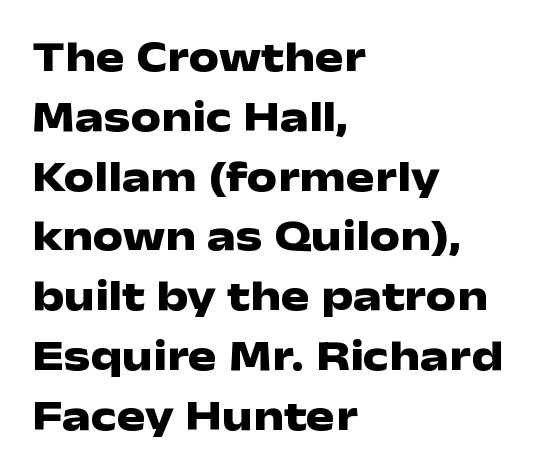
Q: Is the text bold? A: Yes.
Q: Is the text italic (slanted)? A: No, it is upright.
Q: Is the typeface a serif or a sans-serif typeface? A: Sans-serif.
Q: Is the text underlined? A: No.
Q: How is the paragraph aligned? A: Left-aligned.
Q: Is the spacing between letters normal or unusually wide? A: Normal.
Q: Is the spacing between lines tight, normal or loose? A: Normal.
Q: Width (condensed, normal, or wide)? A: Wide.
Q: Stroke contrast? A: Low.
Q: x-height? A: Medium.
Q: Monospaced? A: No.
